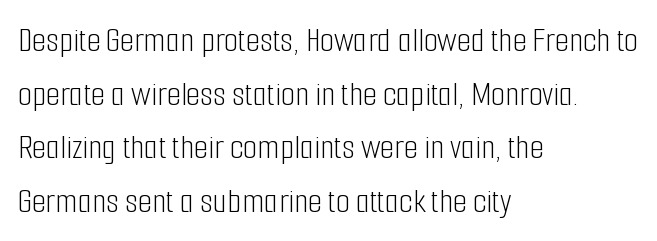
The image shows 36 px light, condensed sans-serif type, upright; set left-aligned, normal line spacing (1.49x), normal letter spacing, not underlined; low stroke contrast and a medium x-height.
